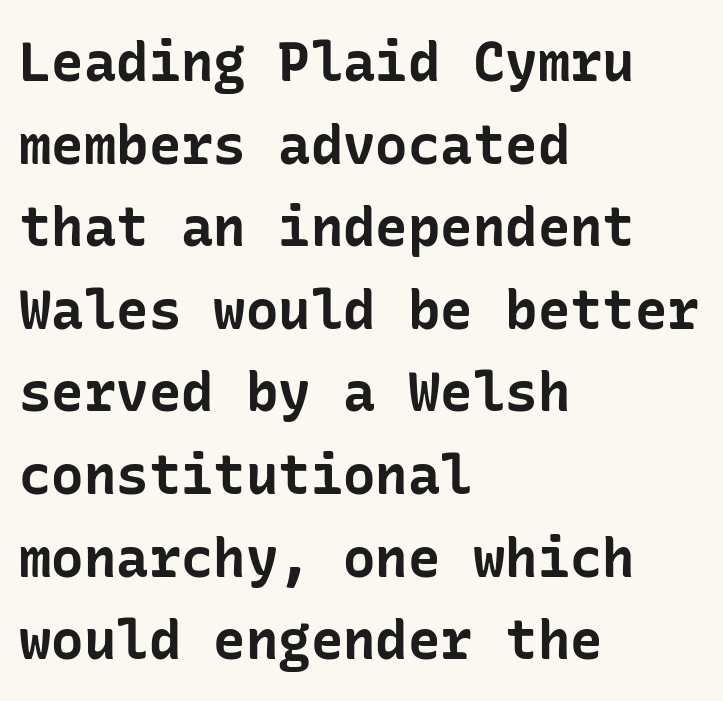
{"serif": "no", "italic": "no", "bold": "yes", "weight": "bold", "width": "normal", "stroke_contrast": "low", "x_height": "medium", "underline": "no", "align": "left", "line_spacing": "normal", "line_spacing_ratio": 1.53, "letter_spacing": "normal", "letter_spacing_em": 0.0, "glyph_px": 54}
